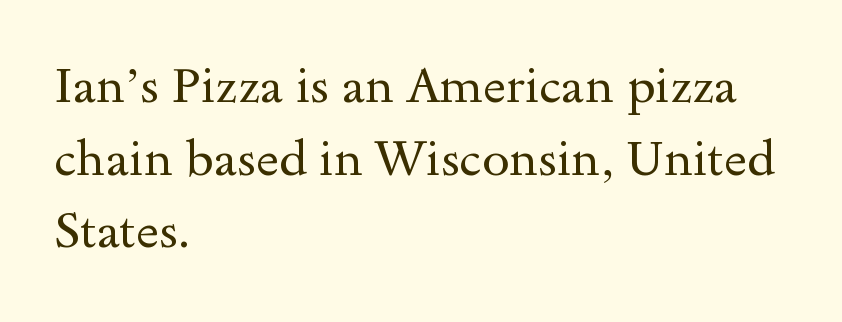
Q: Is the text bold? A: No.
Q: Is the text italic (slanted)? A: No, it is upright.
Q: Is the typeface a serif or a sans-serif typeface? A: Serif.
Q: Is the text underlined? A: No.
Q: How is the paragraph aligned? A: Left-aligned.
Q: Is the spacing between letters normal or unusually wide? A: Normal.
Q: Is the spacing between lines tight, normal or loose? A: Normal.
Q: Width (condensed, normal, or wide)? A: Wide.
Q: x-height? A: Small.
Q: Monospaced? A: No.
